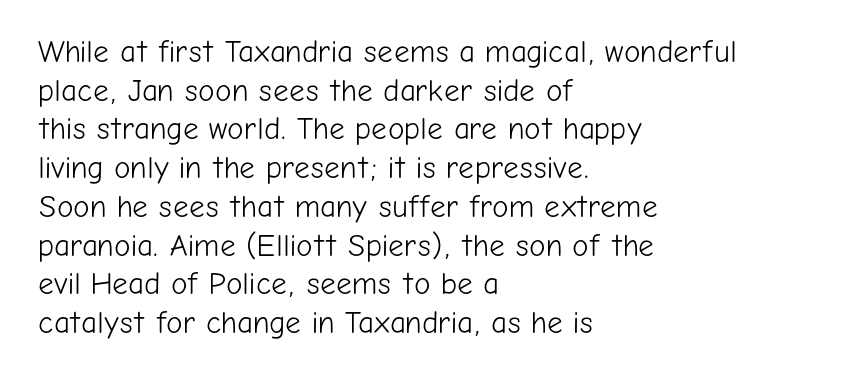
Has an underline been added? It has not. Stem width sits at or under what a default text font uses. Compared with a centered layout, this one pins lines to the left instead. Line spacing here is normal. Honestly, the letter spacing is just normal — you wouldn't notice it. These lines are rendered in a variable-pitch font.
